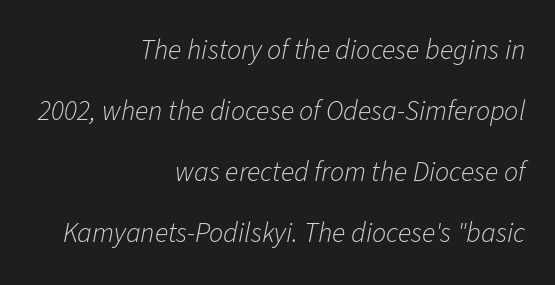
Leading: increased. The rendering anchors every line to the right-hand side. These lines are rendered in a variable-pitch font. Has an underline been added? It has not.
